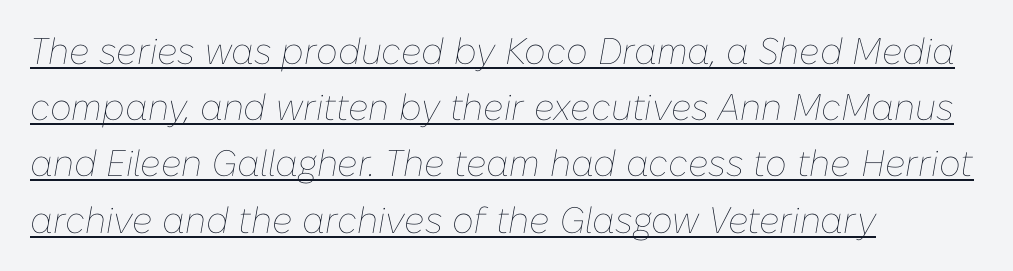
Q: Is the text bold? A: No.
Q: Is the text italic (slanted)? A: Yes, it leans right by about 10 degrees.
Q: Is the text underlined? A: Yes.
Q: How is the paragraph aligned? A: Left-aligned.
Q: Is the spacing between letters normal or unusually wide? A: Normal.
Q: Is the spacing between lines tight, normal or loose? A: Normal.
Q: Width (condensed, normal, or wide)? A: Normal.
Q: Stroke contrast? A: Low.
Q: x-height? A: Medium.
Q: Monospaced? A: No.
